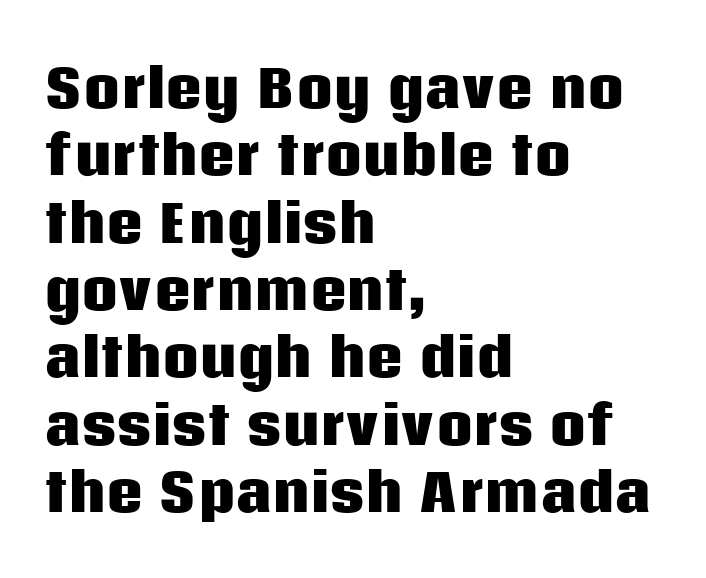
Q: Is the text bold? A: Yes.
Q: Is the text italic (slanted)? A: No, it is upright.
Q: Is the typeface a serif or a sans-serif typeface? A: Sans-serif.
Q: Is the text underlined? A: No.
Q: How is the paragraph aligned? A: Left-aligned.
Q: Is the spacing between letters normal or unusually wide? A: Normal.
Q: Is the spacing between lines tight, normal or loose? A: Normal.
Q: Width (condensed, normal, or wide)? A: Normal.
Q: Stroke contrast? A: Low.
Q: x-height? A: Large.
Q: Monospaced? A: No.
